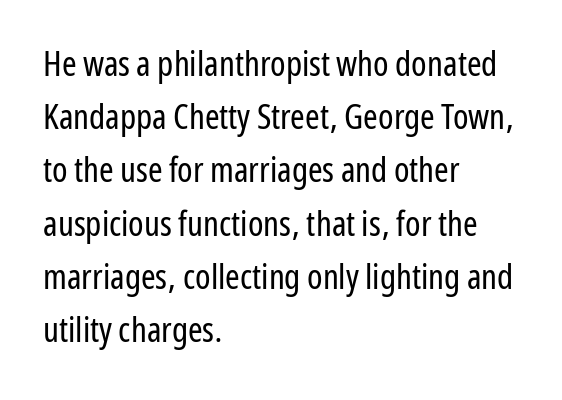
The image shows 35 px regular-weight, condensed sans-serif type, upright; set left-aligned, normal line spacing (1.52x), normal letter spacing, not underlined; low stroke contrast and a medium x-height.
